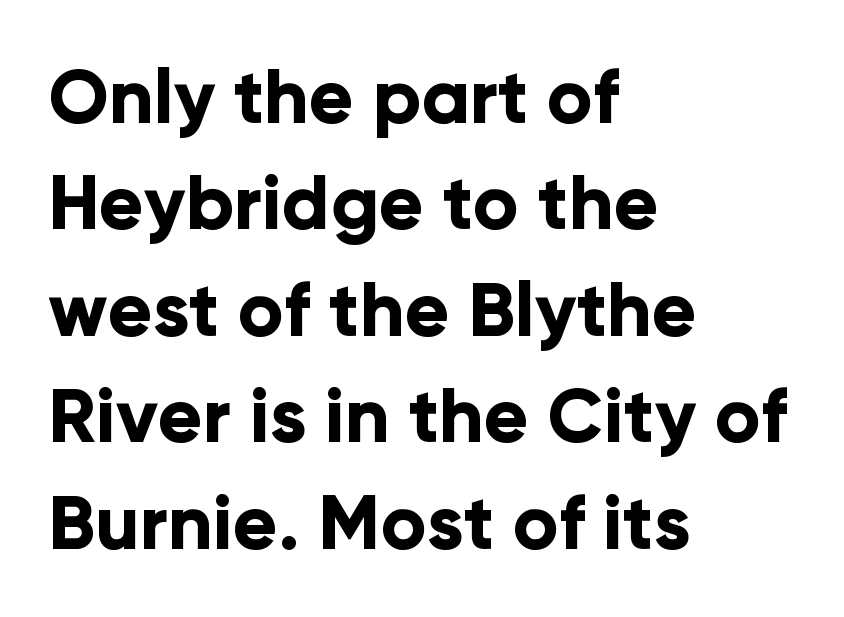
Typographic density is high because the face is bold. These lines are set flush left with a ragged right edge. Leading matches the norm, producing a regular column. Do the characters align in a grid? No, the font is proportional.
